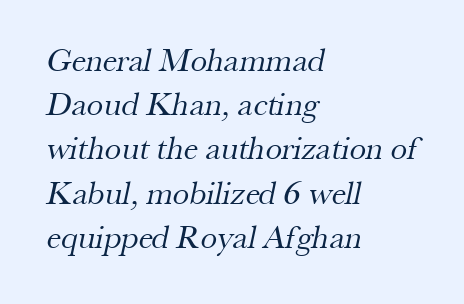
The face used here is seriffed, in the tradition of book romans. Is the letter spacing exaggerated? No — it looks like the ordinary default. The space beneath each line is pristine and unruled. Teacher's note: observe the even left margin — that is flush-left alignment. The leading is moderate, giving the passage an even texture.
